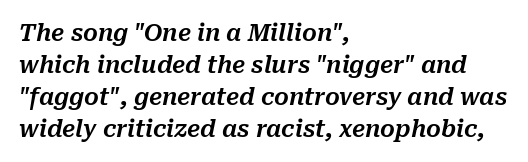
The image shows 23 px text type, italic (leaning right); set left-aligned, normal line spacing (1.39x), normal letter spacing, not underlined.
